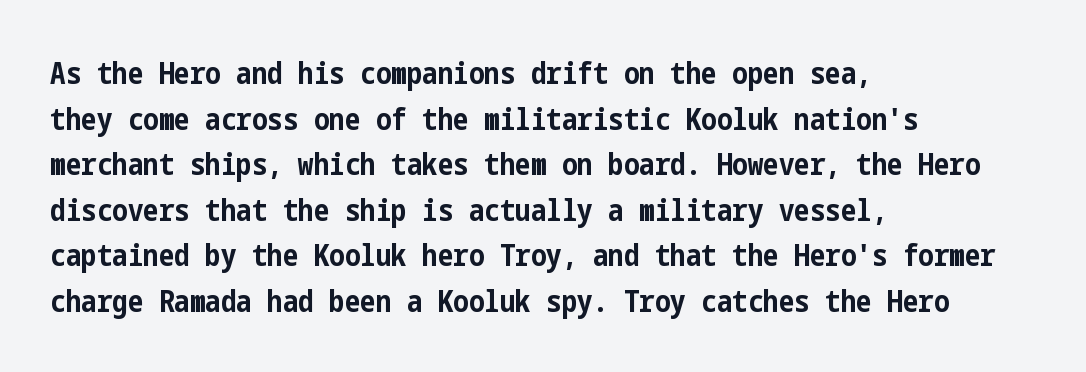
The image shows 31 px bold, condensed sans-serif type, upright; set left-aligned, normal line spacing (1.47x), normal letter spacing, not underlined; low stroke contrast and a medium x-height.
